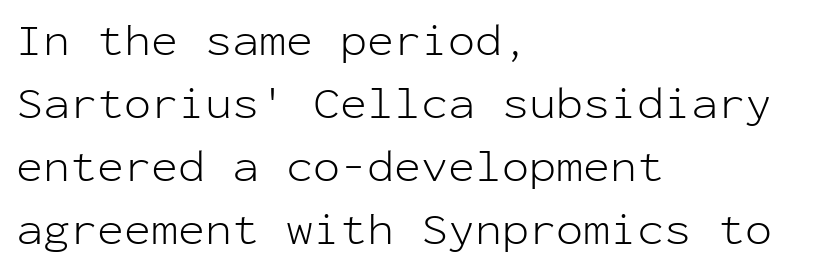
The image shows 45 px light sans-serif type, upright, monospaced; set left-aligned, normal line spacing (1.4x), normal letter spacing, not underlined; low stroke contrast and a medium x-height.
